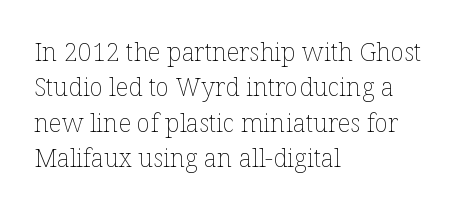
{"italic": "no", "bold": "no", "underline": "no", "align": "left", "line_spacing": "normal", "line_spacing_ratio": 1.42, "letter_spacing": "normal", "letter_spacing_em": 0.0, "glyph_px": 25}
